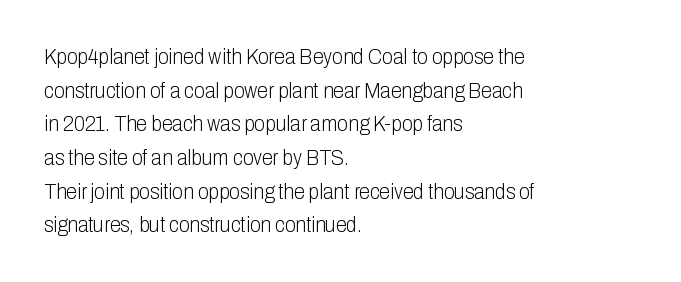
The image shows 22 px text type, upright; set left-aligned, normal line spacing (1.53x), normal letter spacing, not underlined.
